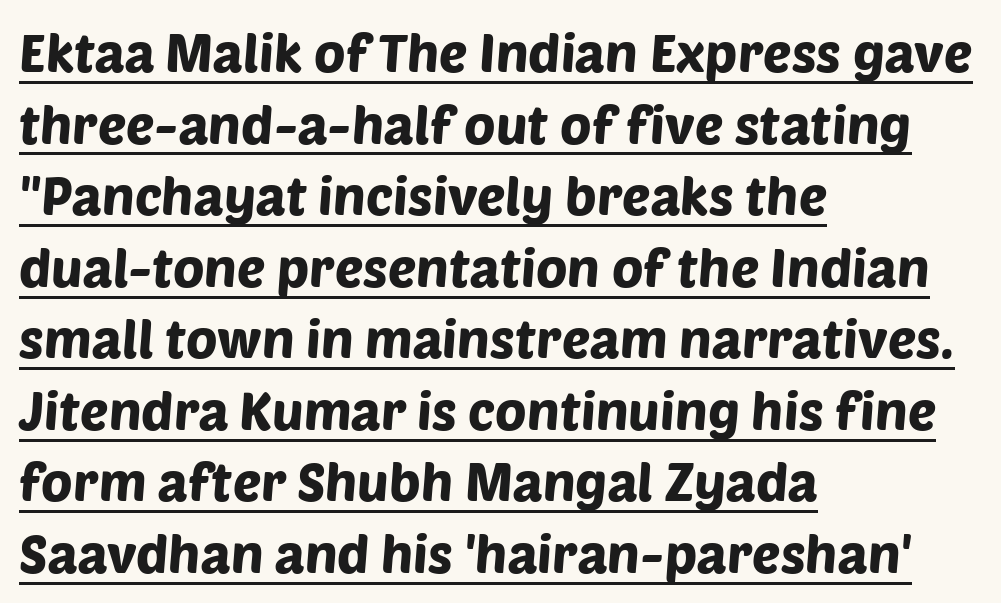
Q: Is the typeface a serif or a sans-serif typeface? A: Sans-serif.
Q: Is the text underlined? A: Yes.
Q: How is the paragraph aligned? A: Left-aligned.
Q: Is the spacing between letters normal or unusually wide? A: Normal.
Q: Is the spacing between lines tight, normal or loose? A: Normal.
Q: Width (condensed, normal, or wide)? A: Normal.
Q: Stroke contrast? A: Low.
Q: x-height? A: Large.
Q: Monospaced? A: No.
